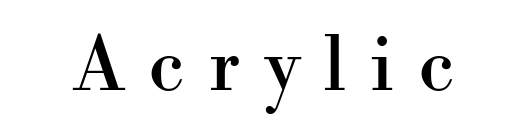
Underlining? Definitely not there. Tracking value appears strongly positive — letters spread wide. Examine the stroke ends and you'll spot serifs. You can tell it's not italic because the verticals are truly vertical. Note the varied advance widths — an 'i' is clearly narrower than an 'm'.
